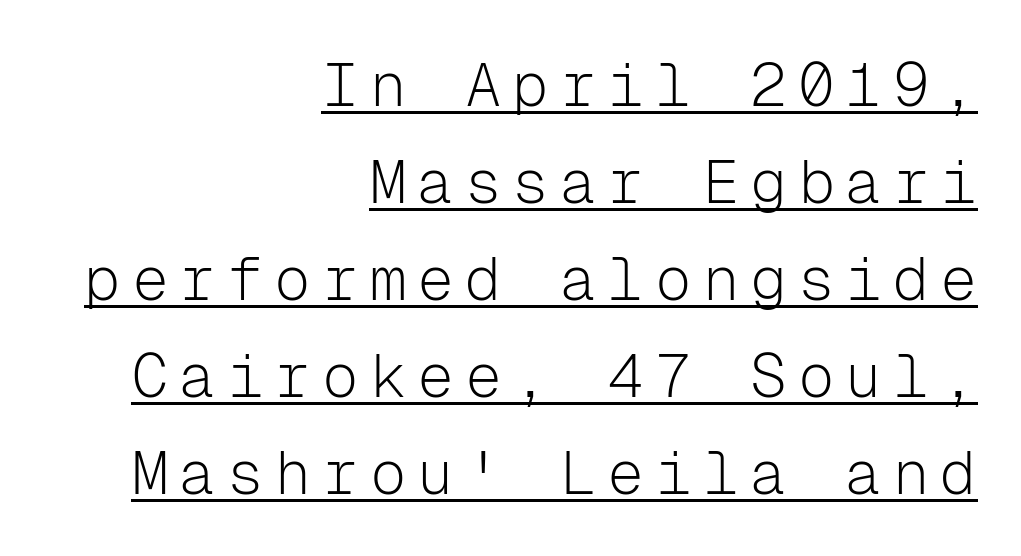
The image shows 61 px light sans-serif type, upright, monospaced; set right-aligned, normal line spacing (1.59x), underlined; low stroke contrast and a medium x-height.
